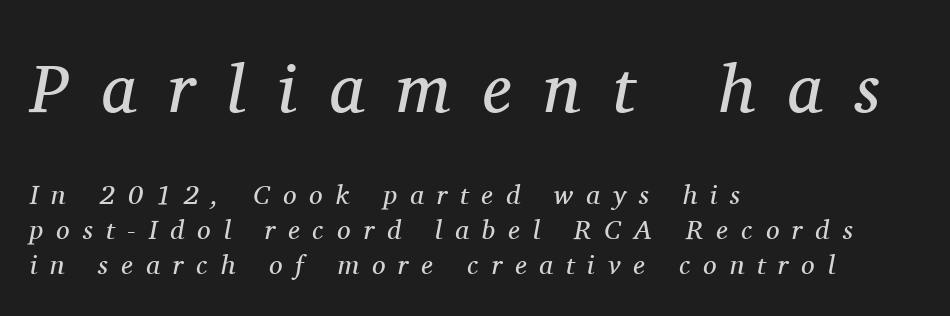
Compare the two chunks: the upper has the greater cap height. These lines sit exactly where default settings would place them. Left-aligned paragraph, ragged on the right. A quiet, ordinary-to-light weight characterises the typeface.
